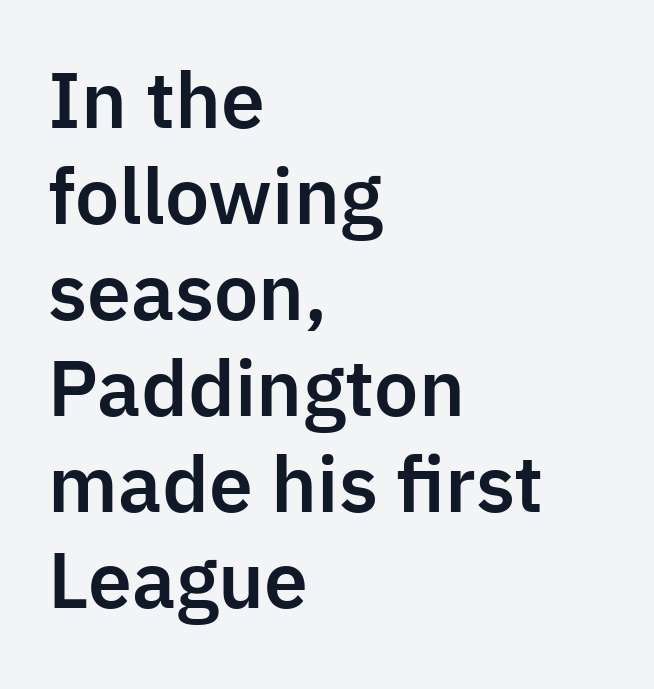
Q: Is the text italic (slanted)? A: No, it is upright.
Q: Is the typeface a serif or a sans-serif typeface? A: Sans-serif.
Q: Is the text underlined? A: No.
Q: How is the paragraph aligned? A: Left-aligned.
Q: Is the spacing between letters normal or unusually wide? A: Normal.
Q: Is the spacing between lines tight, normal or loose? A: Normal.
Q: Width (condensed, normal, or wide)? A: Normal.
Q: Stroke contrast? A: Low.
Q: x-height? A: Medium.
Q: Monospaced? A: No.
